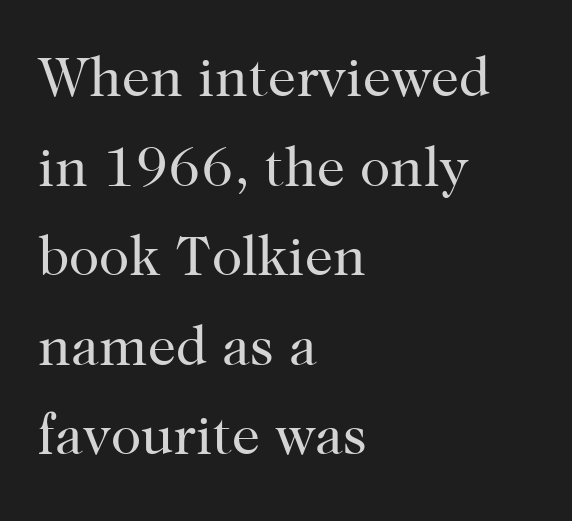
The image shows 56 px regular-weight serif type, upright; set left-aligned, normal line spacing (1.6x), normal letter spacing, not underlined; high stroke contrast and a medium x-height.
